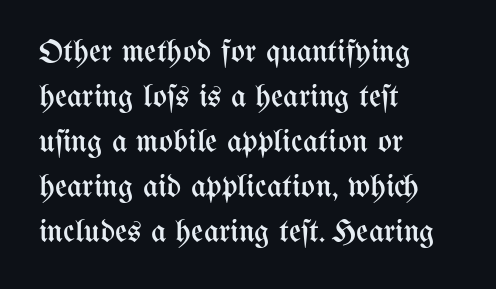
The image shows 33 px regular-weight, condensed type, upright; set left-aligned, normal line spacing (1.36x), normal letter spacing, not underlined; medium stroke contrast and a medium x-height.
